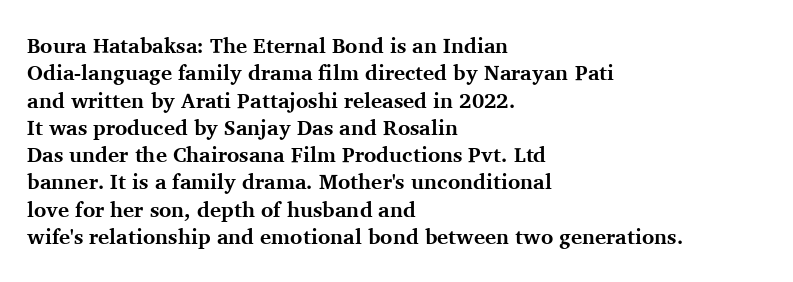
{"italic": "no", "bold": "yes", "underline": "no", "align": "left", "line_spacing": "normal", "line_spacing_ratio": 1.3, "letter_spacing": "normal", "letter_spacing_em": 0.0, "glyph_px": 21}
